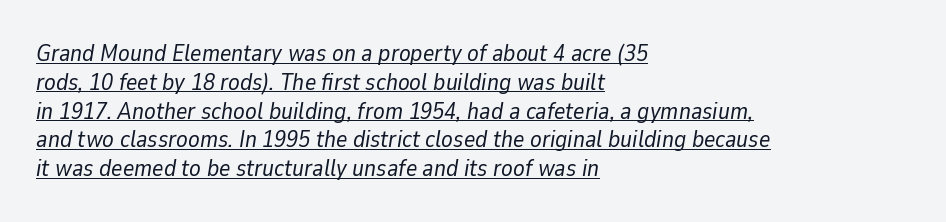
Short and long lines alike share a common starting point at left. Heaviness? Minimal to ordinary, like unemphasized prose. Nobody touched the tracking dial on this one. A continuous stroke trails under the words, as in a hyperlink.
